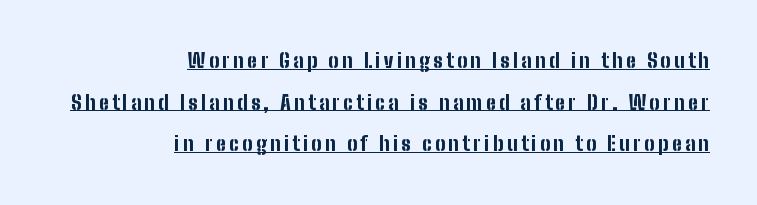
{"italic": "no", "bold": "yes", "underline": "yes", "align": "right", "line_spacing": "loose", "line_spacing_ratio": 2.08, "glyph_px": 20}
